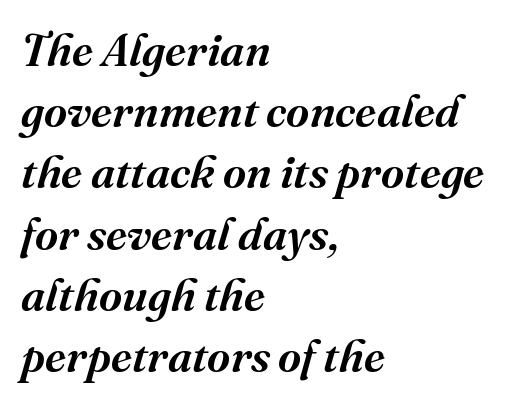
The image shows 45 px semibold serif type, italic (leaning right); set left-aligned, normal line spacing (1.36x), normal letter spacing, not underlined; medium stroke contrast and a medium x-height.
